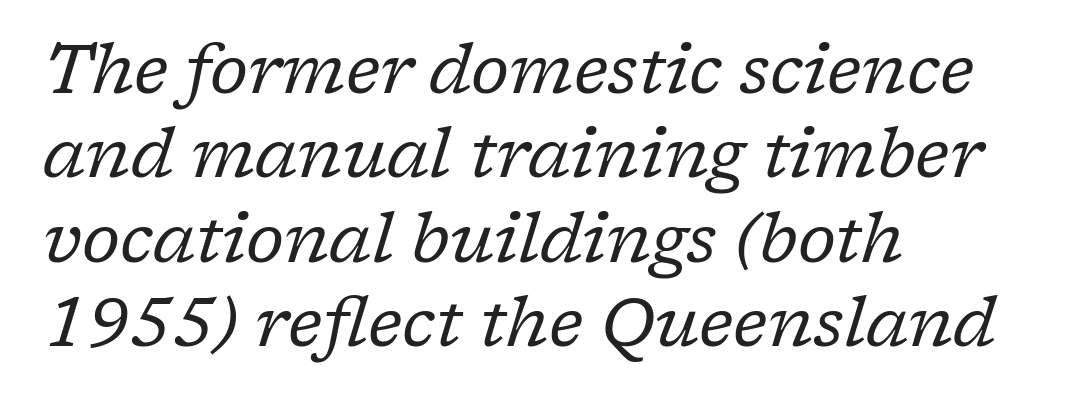
{"serif": "yes", "italic": "yes", "lean": "right", "slant_degrees": 17, "bold": "no", "weight": "regular", "width": "normal", "stroke_contrast": "low", "x_height": "medium", "monospaced": "no", "underline": "no", "align": "left", "line_spacing_ratio": 1.24, "letter_spacing": "normal", "letter_spacing_em": 0.0, "glyph_px": 68}
